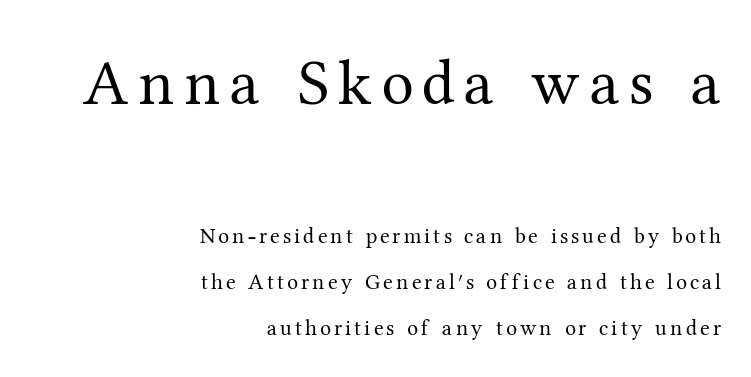
The image shows 65 px regular-weight serif type, upright; set right-aligned, loose line spacing (2.09x), not underlined; the first (top) block is 2.95x larger; medium stroke contrast and a medium x-height.
